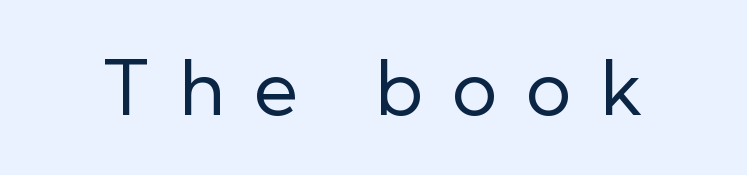
Q: Is the text bold? A: No.
Q: Is the text italic (slanted)? A: No, it is upright.
Q: Is the typeface a serif or a sans-serif typeface? A: Sans-serif.
Q: Is the text underlined? A: No.
Q: Is the spacing between letters normal or unusually wide? A: Unusually wide.
Q: Width (condensed, normal, or wide)? A: Normal.
Q: Stroke contrast? A: Low.
Q: x-height? A: Medium.
Q: Monospaced? A: No.
